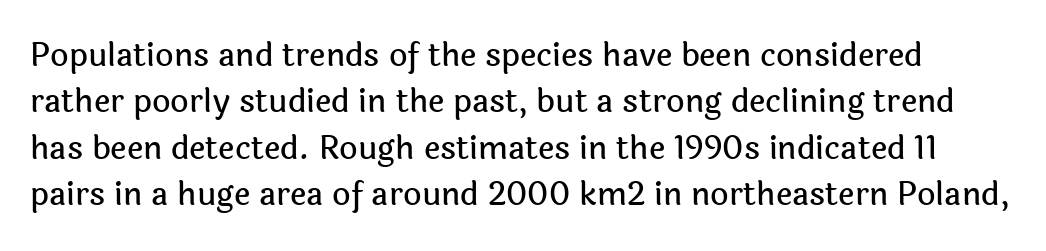
Q: Is the text italic (slanted)? A: No, it is upright.
Q: Is the typeface a serif or a sans-serif typeface? A: Sans-serif.
Q: Is the text underlined? A: No.
Q: Is the spacing between letters normal or unusually wide? A: Normal.
Q: Is the spacing between lines tight, normal or loose? A: Normal.
Q: Width (condensed, normal, or wide)? A: Normal.
Q: x-height? A: Medium.
Q: Monospaced? A: No.
